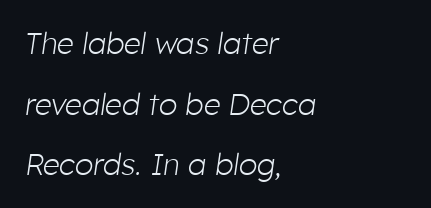
{"italic": "yes", "lean": "right", "slant_degrees": 8, "bold": "no", "weight": "light", "width": "normal", "stroke_contrast": "low", "x_height": "medium", "monospaced": "no", "underline": "no", "align": "left", "line_spacing": "loose", "line_spacing_ratio": 2.02, "letter_spacing": "normal", "letter_spacing_em": 0.0, "glyph_px": 30}
